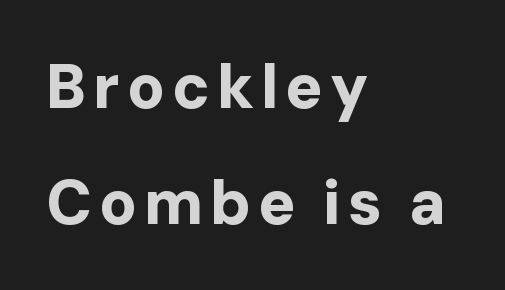
The image shows 62 px bold sans-serif type, upright; set left-aligned, line spacing 1.87x, not underlined; low stroke contrast and a medium x-height.
